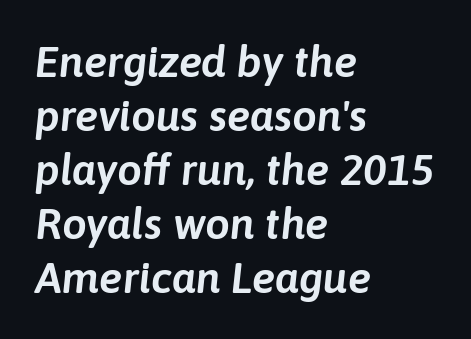
Notice how the passage keeps a crisp vertical edge on the left only. The face used here is proportionally spaced, like ordinary book or web type. There is no visible air inserted between adjacent glyphs. Tall strokes in this sample are angled rather than plumb. Beneath every word, the page is bare.
